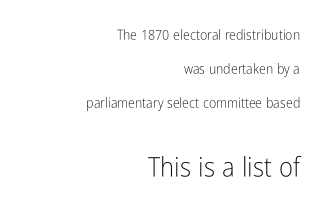
Q: Is the text bold? A: No.
Q: Is the text italic (slanted)? A: No, it is upright.
Q: Is the text underlined? A: No.
Q: How is the paragraph aligned? A: Right-aligned.
Q: Is the spacing between letters normal or unusually wide? A: Normal.
Q: Is the spacing between lines tight, normal or loose? A: Loose.
Q: Which block of text is set in a larger size, the first (top) or the second (bottom)? A: The second (bottom) one.
